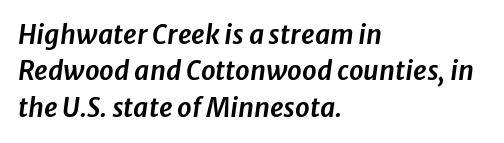
The image shows 26 px text type, italic (leaning right); set left-aligned, normal line spacing (1.4x), normal letter spacing, not underlined.
